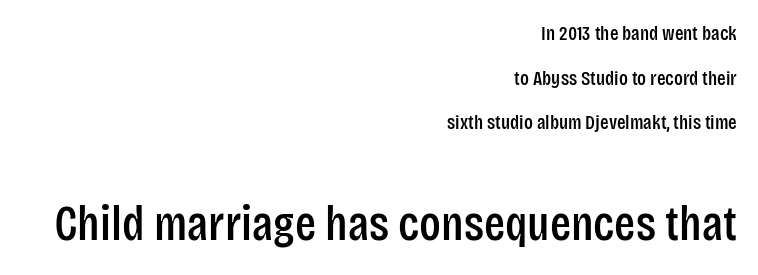
{"serif": "no", "italic": "no", "width": "condensed", "stroke_contrast": "low", "x_height": "large", "monospaced": "no", "underline": "no", "align": "right", "line_spacing": "loose", "line_spacing_ratio": 2.23, "letter_spacing": "normal", "letter_spacing_em": 0.0, "larger_block": "second", "size_ratio": 2.45, "glyph_px": 49}
